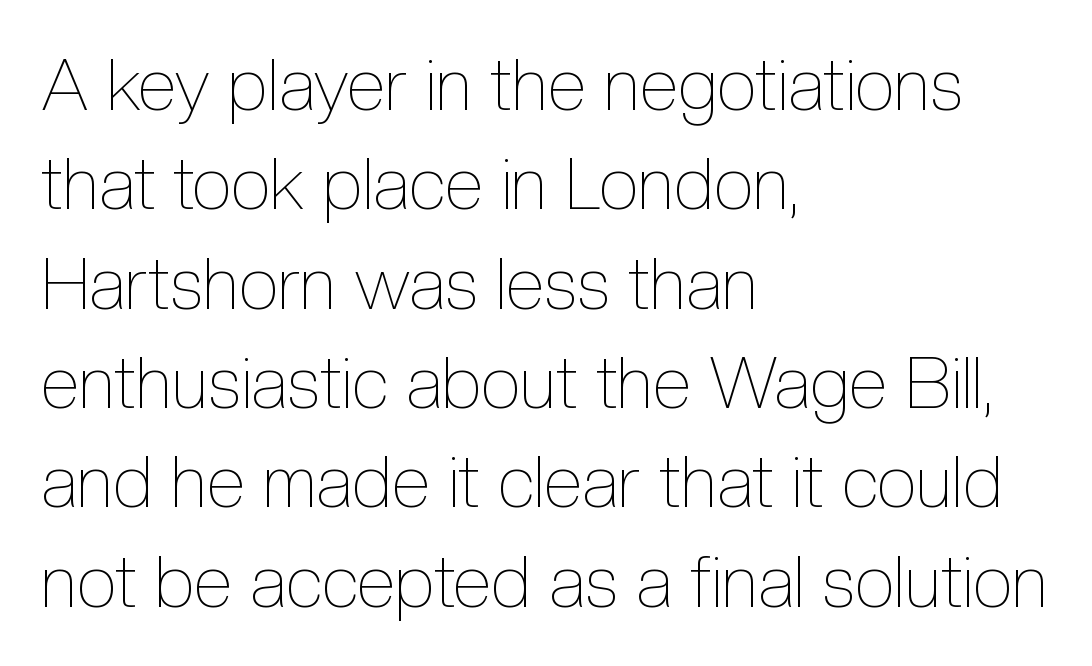
The typography opts for an upright posture over an oblique one. The setting favours the left margin, as ordinary paragraphs usually do. You could not count columns in this text — the font is proportionally spaced. Between one letter and the next there's only the usual sliver of space. This rendering features lettering with no underline. Horizontal bands of white between lines are of average thickness.
